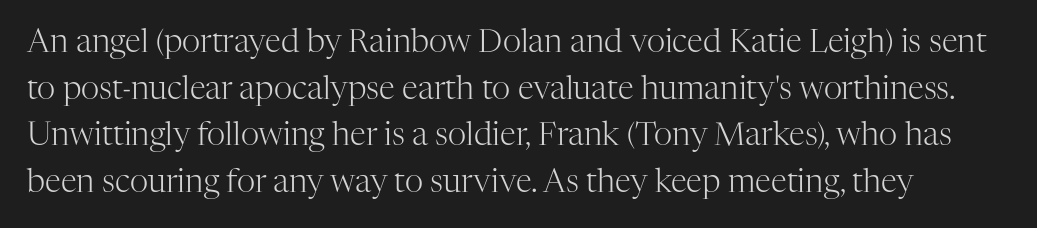
Each row of text sits above clean, open space. Weight: in the light-to-regular range. The line-height multiplier appears to be the usual default. You could call the tracking neutral — neither tight nor loose. Letterform terminals end in serifs throughout the passage. Characters remain perfectly vertical along every line.
